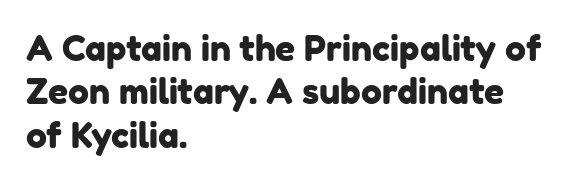
Q: Is the typeface a serif or a sans-serif typeface? A: Sans-serif.
Q: Is the text underlined? A: No.
Q: How is the paragraph aligned? A: Left-aligned.
Q: Is the spacing between letters normal or unusually wide? A: Normal.
Q: Width (condensed, normal, or wide)? A: Normal.
Q: Stroke contrast? A: Low.
Q: x-height? A: Medium.
Q: Monospaced? A: No.
